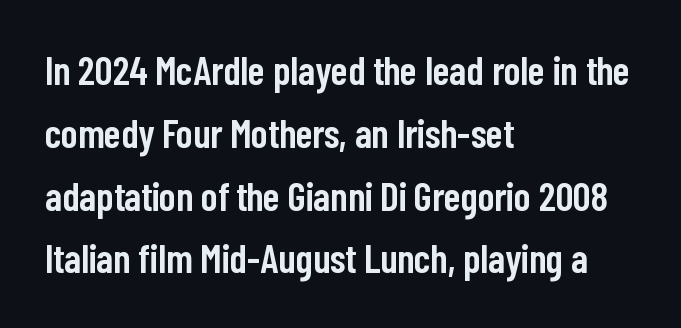
{"serif": "no", "italic": "no", "bold": "semi", "weight": "semibold", "width": "condensed", "stroke_contrast": "low", "x_height": "medium", "monospaced": "no", "underline": "no", "align": "left", "line_spacing": "normal", "line_spacing_ratio": 1.57, "letter_spacing": "normal", "letter_spacing_em": 0.0, "glyph_px": 40}
